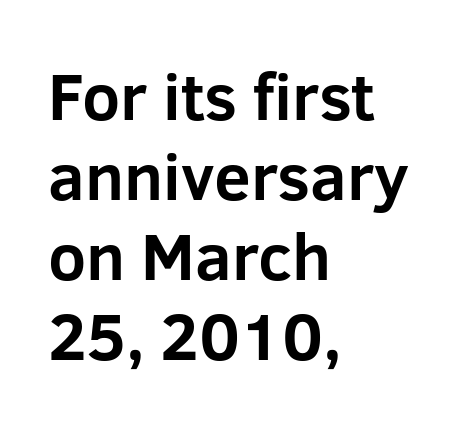
The image shows 66 px bold sans-serif type, upright; set left-aligned, line spacing 1.21x, normal letter spacing, not underlined; low stroke contrast and a medium x-height.
